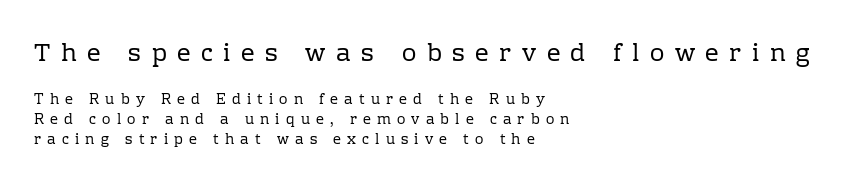
{"italic": "no", "bold": "no", "underline": "no", "align": "left", "line_spacing": "normal", "line_spacing_ratio": 1.44, "letter_spacing": "wide", "letter_spacing_em": 0.44, "larger_block": "first", "size_ratio": 1.71, "glyph_px": 24}
